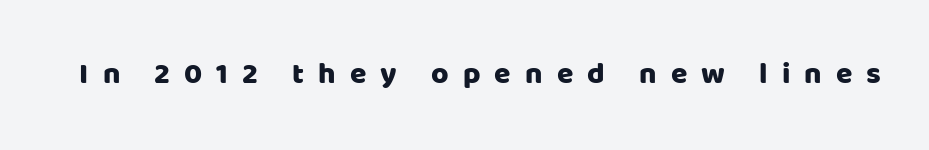
{"serif": "no", "italic": "no", "width": "normal", "stroke_contrast": "low", "x_height": "large", "monospaced": "no", "underline": "no", "letter_spacing": "wide", "letter_spacing_em": 0.47, "glyph_px": 30}
